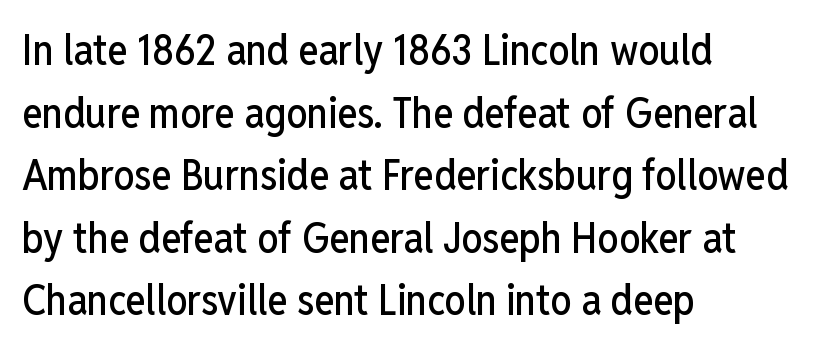
Q: Is the text italic (slanted)? A: No, it is upright.
Q: Is the typeface a serif or a sans-serif typeface? A: Sans-serif.
Q: Is the text underlined? A: No.
Q: How is the paragraph aligned? A: Left-aligned.
Q: Is the spacing between letters normal or unusually wide? A: Normal.
Q: Is the spacing between lines tight, normal or loose? A: Normal.
Q: Width (condensed, normal, or wide)? A: Condensed.
Q: Stroke contrast? A: Low.
Q: x-height? A: Medium.
Q: Monospaced? A: No.
